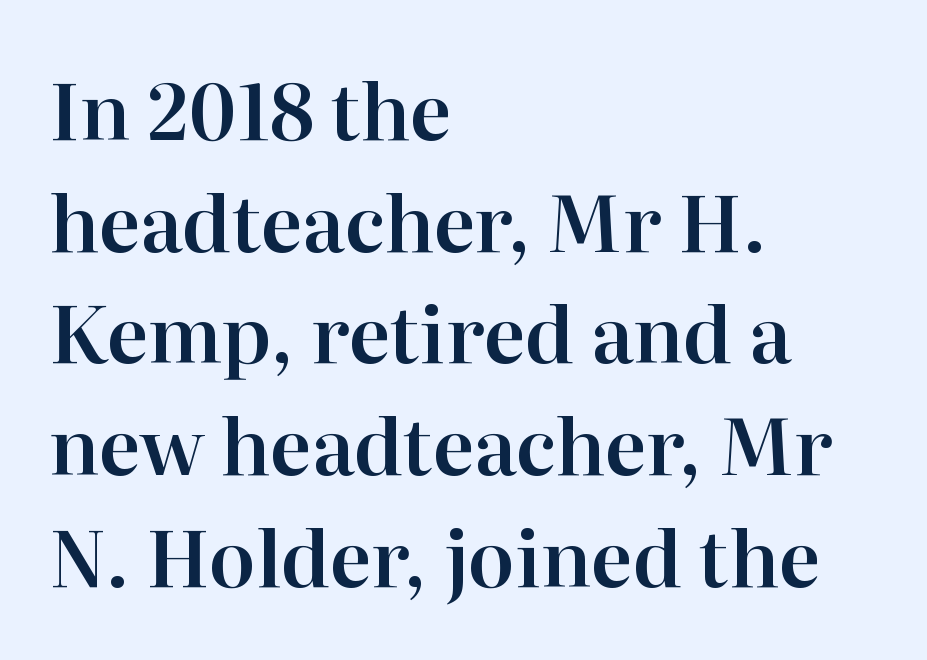
{"serif": "yes", "italic": "no", "width": "normal", "stroke_contrast": "high", "x_height": "medium", "monospaced": "no", "underline": "no", "align": "left", "line_spacing": "normal", "line_spacing_ratio": 1.45, "letter_spacing": "normal", "letter_spacing_em": 0.0, "glyph_px": 77}
